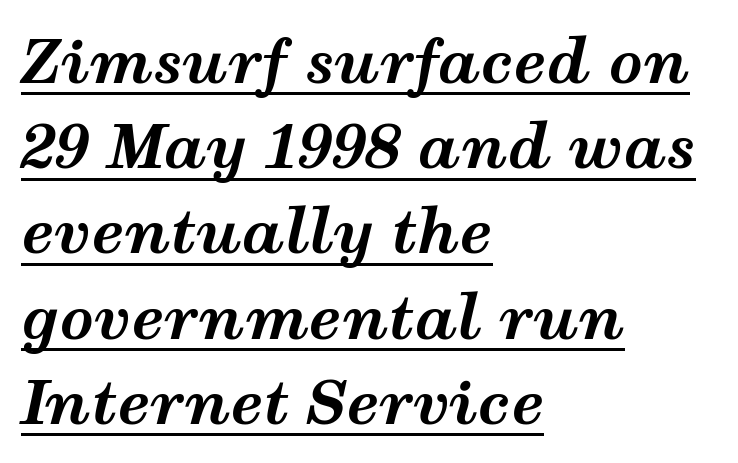
The image shows 60 px bold, wide type, italic (leaning right); set left-aligned, normal line spacing (1.42x), normal letter spacing, underlined; medium stroke contrast and a medium x-height.
